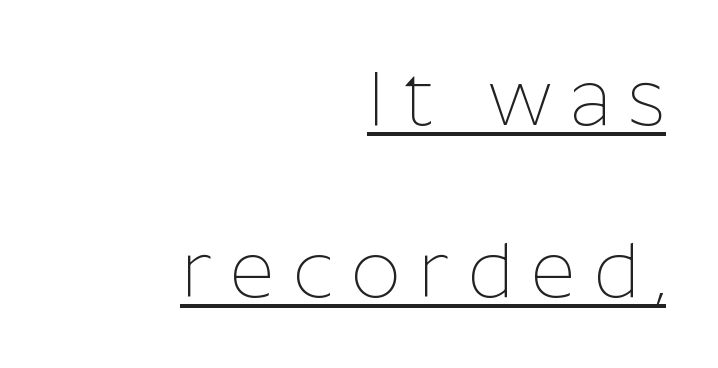
Q: Is the text bold? A: No.
Q: Is the text italic (slanted)? A: No, it is upright.
Q: Is the typeface a serif or a sans-serif typeface? A: Sans-serif.
Q: Is the text underlined? A: Yes.
Q: How is the paragraph aligned? A: Right-aligned.
Q: Is the spacing between letters normal or unusually wide? A: Unusually wide.
Q: Is the spacing between lines tight, normal or loose? A: Loose.
Q: Width (condensed, normal, or wide)? A: Normal.
Q: Stroke contrast? A: Low.
Q: x-height? A: Medium.
Q: Monospaced? A: No.
